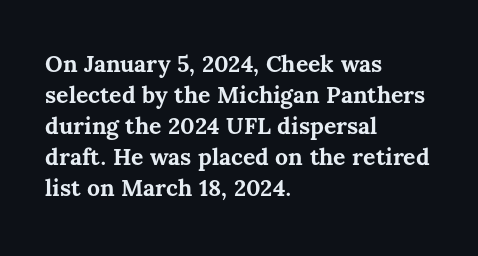
Q: Is the text bold? A: Yes.
Q: Is the text italic (slanted)? A: No, it is upright.
Q: Is the text underlined? A: No.
Q: How is the paragraph aligned? A: Left-aligned.
Q: Is the spacing between letters normal or unusually wide? A: Normal.
Q: Is the spacing between lines tight, normal or loose? A: Normal.
